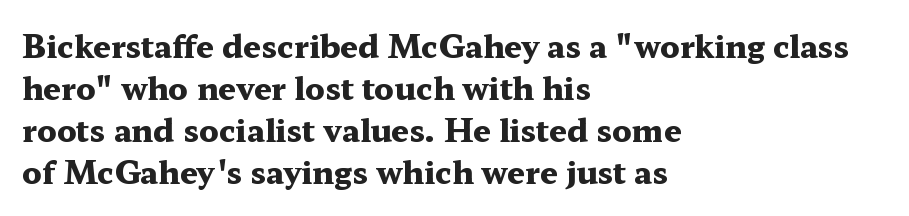
{"serif": "yes", "italic": "no", "bold": "yes", "weight": "heavy", "width": "wide", "stroke_contrast": "medium", "x_height": "medium", "monospaced": "no", "underline": "no", "align": "left", "line_spacing": "normal", "line_spacing_ratio": 1.36, "letter_spacing": "normal", "letter_spacing_em": 0.0, "glyph_px": 31}
